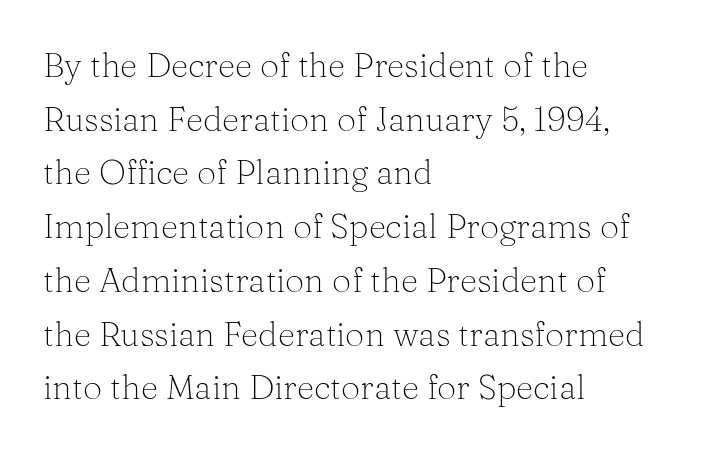
Is the type heavy? It reads as light-to-regular instead. The designer went with a serif here, giving each stem small feet. Do the characters align in a grid? No, the font is proportional. These lines are set flush left with a ragged right edge. The foot of each line stays bare and open.
